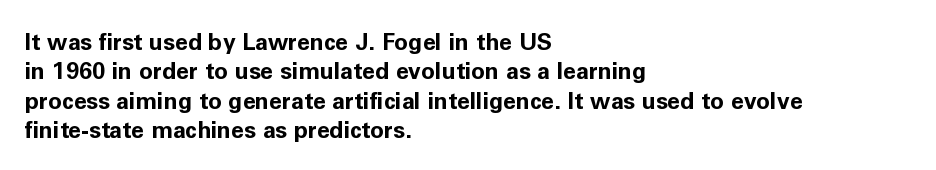
The image shows 23 px bold type, upright; set left-aligned, normal line spacing (1.28x), normal letter spacing, not underlined.
